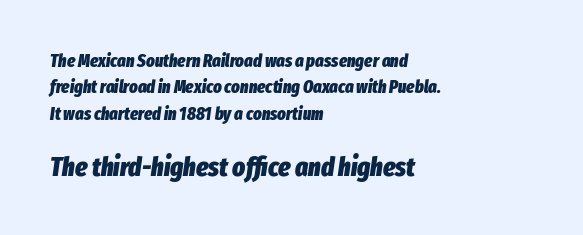
{"italic": "yes", "lean": "right", "slant_degrees": 8, "bold": "yes", "underline": "no", "align": "left", "line_spacing": "normal", "line_spacing_ratio": 1.46, "letter_spacing": "normal", "letter_spacing_em": 0.0, "larger_block": "second", "size_ratio": 1.5, "glyph_px": 27}
